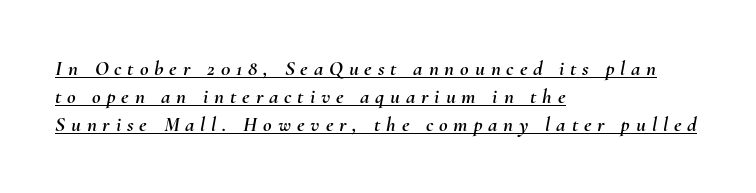
The image shows 21 px text type, italic (leaning right); set left-aligned, normal line spacing (1.33x), unusually wide letter spacing (+0.28 em), underlined.
